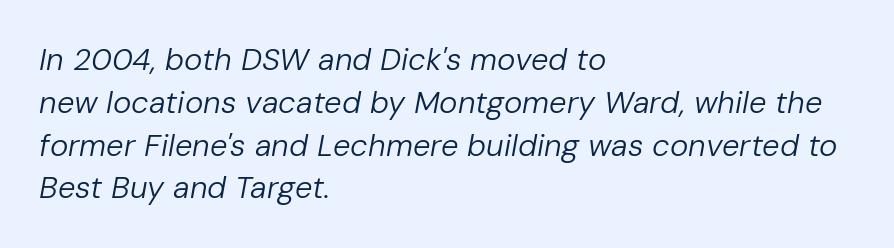
The image shows 31 px regular-weight type, italic (leaning right); set left-aligned, normal line spacing (1.38x), normal letter spacing, not underlined; low stroke contrast and a medium x-height.
